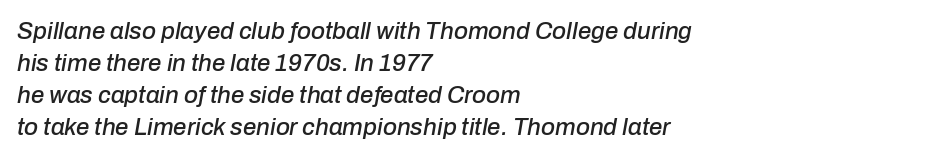
Q: Is the text italic (slanted)? A: Yes, it leans right by about 10 degrees.
Q: Is the text underlined? A: No.
Q: How is the paragraph aligned? A: Left-aligned.
Q: Is the spacing between letters normal or unusually wide? A: Normal.
Q: Is the spacing between lines tight, normal or loose? A: Normal.
